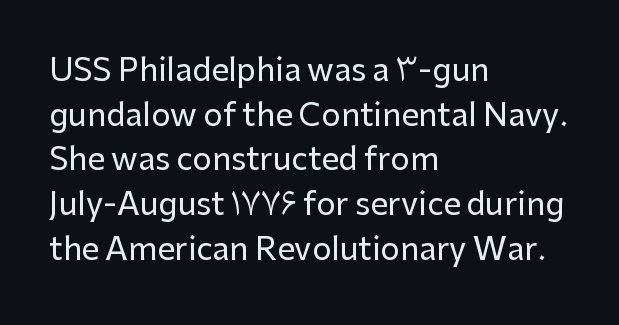
The image shows 31 px sans-serif type, upright; set left-aligned, normal line spacing (1.44x), normal letter spacing, not underlined; low stroke contrast and a medium x-height.
